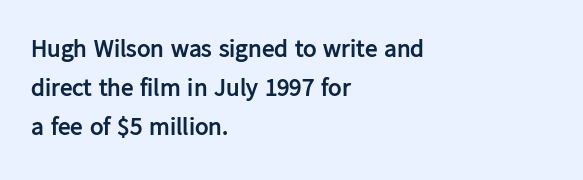
The image shows 25 px bold type, upright; set left-aligned, normal line spacing (1.57x), normal letter spacing, not underlined.
